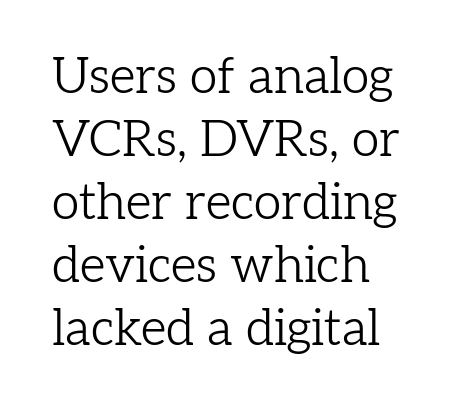
Leading: standard. Layout note: lines flush left. The letters stand upright; this is a roman face. The specimen omits any rule beneath the text block's lines.
